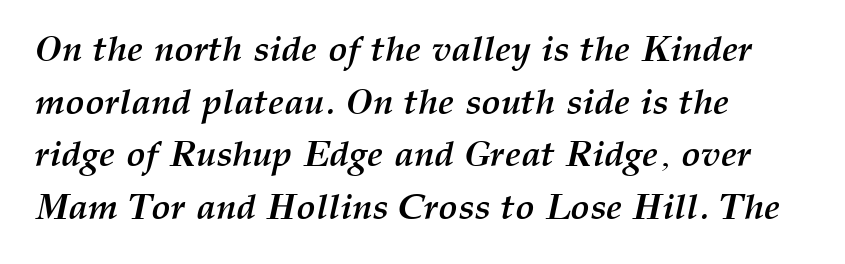
Q: Is the text bold? A: Yes.
Q: Is the text italic (slanted)? A: Yes, it leans right by about 12 degrees.
Q: Is the text underlined? A: No.
Q: How is the paragraph aligned? A: Left-aligned.
Q: Is the spacing between letters normal or unusually wide? A: Normal.
Q: Is the spacing between lines tight, normal or loose? A: Normal.
Q: Width (condensed, normal, or wide)? A: Normal.
Q: Stroke contrast? A: Medium.
Q: x-height? A: Medium.
Q: Monospaced? A: No.
